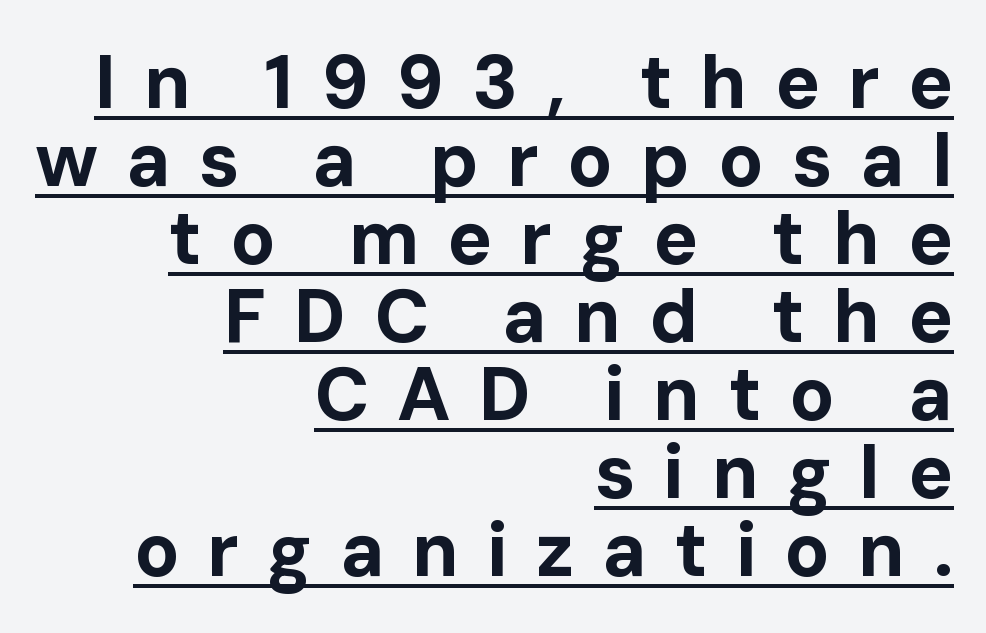
{"serif": "no", "italic": "no", "bold": "yes", "weight": "bold", "width": "normal", "stroke_contrast": "low", "x_height": "medium", "monospaced": "no", "underline": "yes", "align": "right", "line_spacing": "tight", "line_spacing_ratio": 1.04, "letter_spacing": "wide", "letter_spacing_em": 0.37, "glyph_px": 75}
